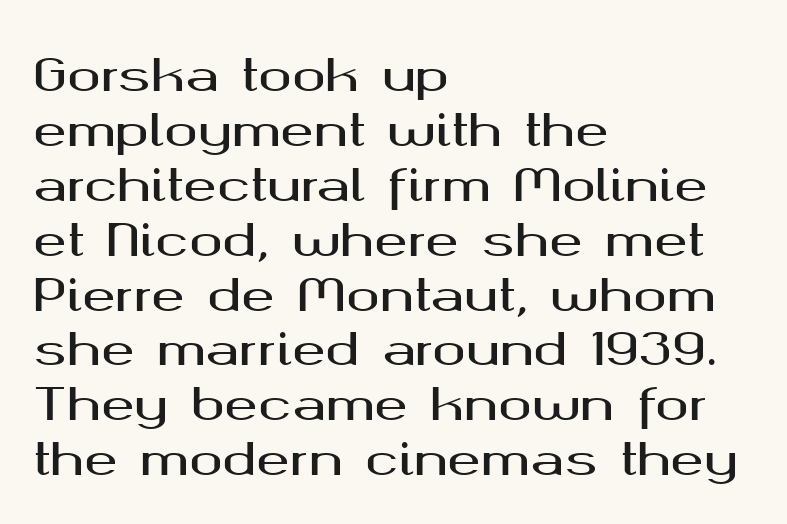
In terms of letterspacing, this is plain default setting. Classification — sans serif. Check the space under the baseline: it is left empty. You can tell it's not italic because the verticals are truly vertical. Layout note: lines flush left.
